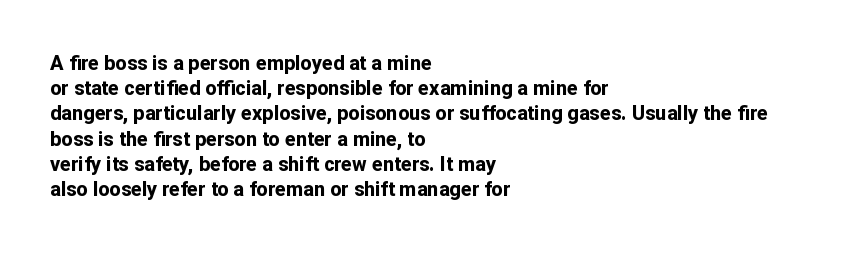
{"italic": "no", "bold": "yes", "underline": "no", "align": "left", "line_spacing": "normal", "line_spacing_ratio": 1.26, "letter_spacing": "normal", "letter_spacing_em": 0.0, "glyph_px": 20}
